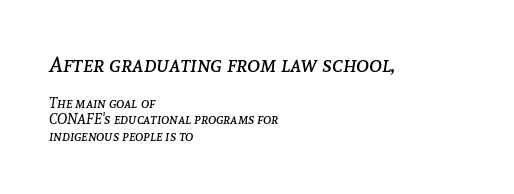
The image shows 22 px text type, italic (leaning right); set left-aligned, line spacing 1.18x, normal letter spacing, not underlined; the first (top) block is 1.57x larger.
